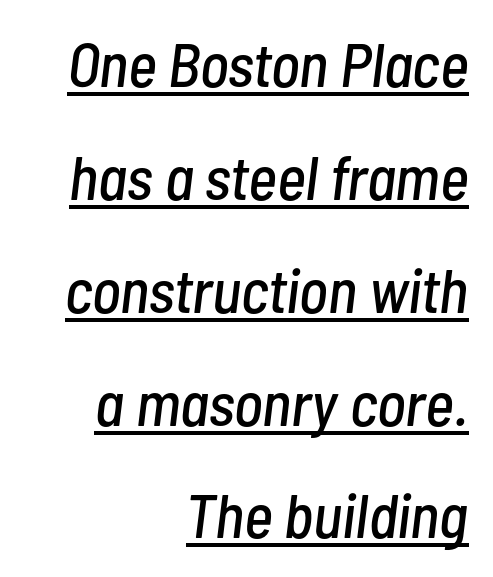
The image shows 62 px condensed type, italic (leaning right); set right-aligned, line spacing 1.82x, normal letter spacing, underlined; low stroke contrast and a medium x-height.
